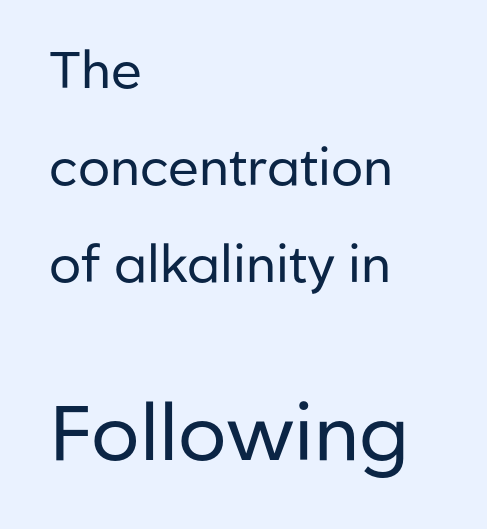
The image shows 77 px regular-weight sans-serif type, upright; set left-aligned, loose line spacing (1.9x), normal letter spacing, not underlined; the second (bottom) block is 1.51x larger; low stroke contrast and a medium x-height.
